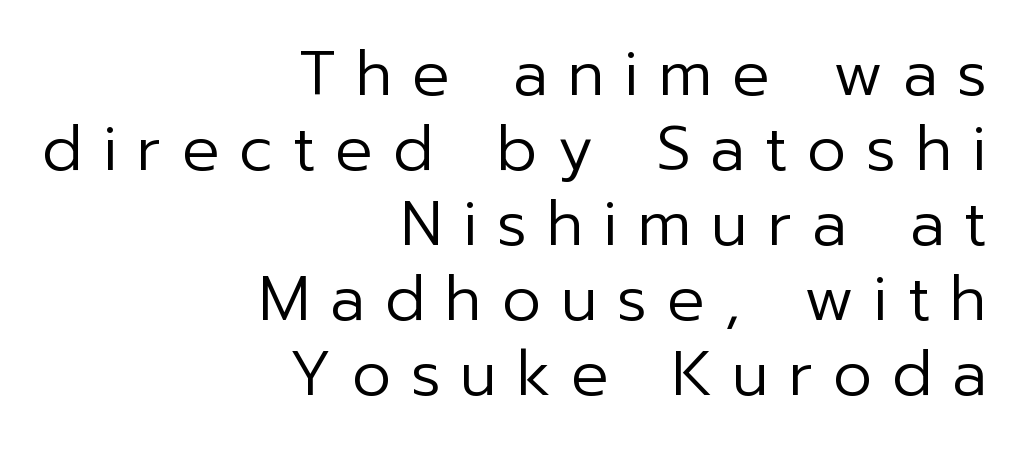
{"serif": "no", "italic": "no", "bold": "no", "weight": "regular", "width": "normal", "stroke_contrast": "low", "x_height": "medium", "monospaced": "no", "underline": "no", "align": "right", "line_spacing_ratio": 1.21, "letter_spacing": "wide", "letter_spacing_em": 0.32, "glyph_px": 62}
